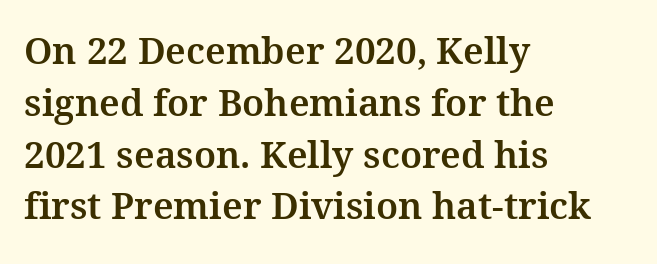
The axis of the letterforms is exactly vertical. Tracking value appears to be zero — textbook default spacing. Layout note: lines flush left. This sample has the flowing, uneven cadence of proportional lettering. Decoration check: the copy has no underline. These lines are composed in type with serifs.
